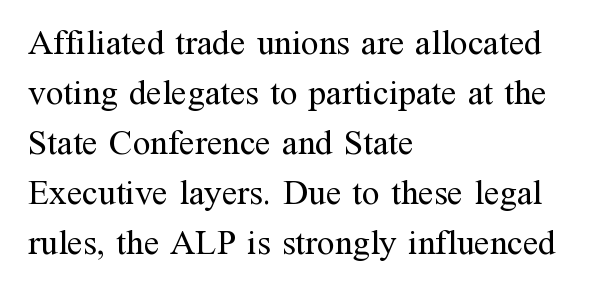
Q: Is the text bold? A: No.
Q: Is the text italic (slanted)? A: No, it is upright.
Q: Is the typeface a serif or a sans-serif typeface? A: Serif.
Q: Is the text underlined? A: No.
Q: How is the paragraph aligned? A: Left-aligned.
Q: Is the spacing between letters normal or unusually wide? A: Normal.
Q: Is the spacing between lines tight, normal or loose? A: Normal.
Q: Width (condensed, normal, or wide)? A: Normal.
Q: Stroke contrast? A: Medium.
Q: x-height? A: Medium.
Q: Monospaced? A: No.
